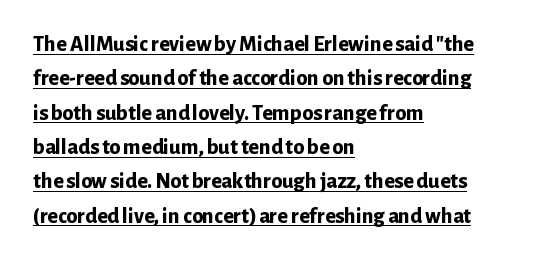
{"italic": "no", "bold": "yes", "underline": "yes", "align": "left", "line_spacing": "normal", "line_spacing_ratio": 1.56, "letter_spacing": "normal", "letter_spacing_em": 0.0, "glyph_px": 22}
